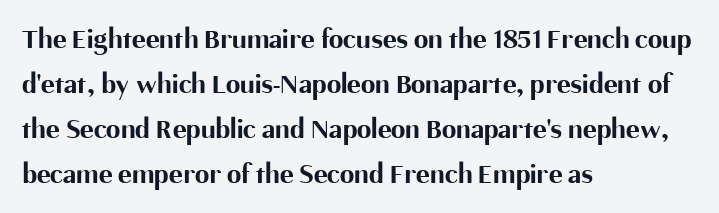
The image shows 29 px bold sans-serif type, upright; set left-aligned, normal line spacing (1.55x), normal letter spacing, not underlined; medium stroke contrast and a medium x-height.
